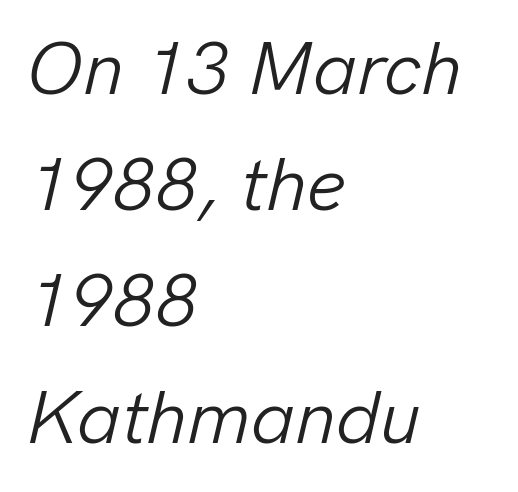
The image shows 75 px light type, italic (leaning right); set left-aligned, normal line spacing (1.55x), normal letter spacing, not underlined; low stroke contrast and a medium x-height.
